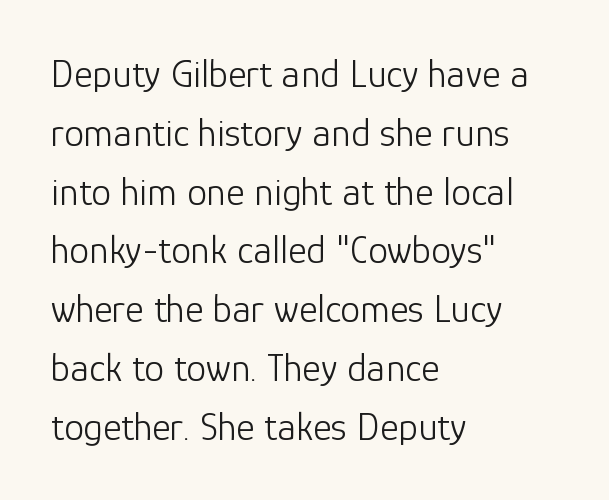
The image shows 40 px light sans-serif type, upright; set left-aligned, normal line spacing (1.47x), normal letter spacing, not underlined; low stroke contrast and a medium x-height.
